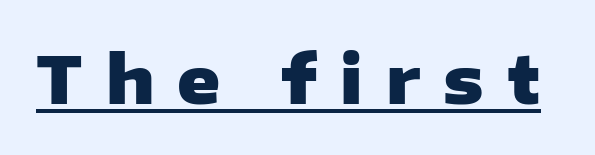
The image shows 66 px heavy, wide sans-serif type, upright; set unusually wide letter spacing (+0.35 em), underlined; low stroke contrast and a medium x-height.
